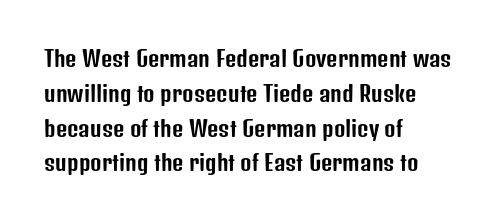
Q: Is the text italic (slanted)? A: No, it is upright.
Q: Is the text underlined? A: No.
Q: How is the paragraph aligned? A: Left-aligned.
Q: Is the spacing between letters normal or unusually wide? A: Normal.
Q: Is the spacing between lines tight, normal or loose? A: Normal.
